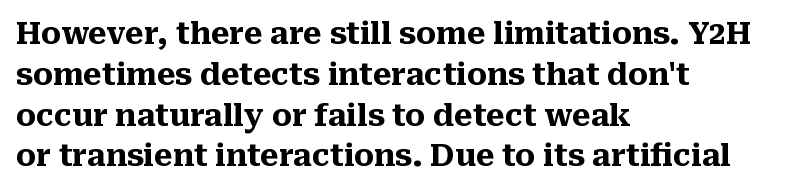
The image shows 30 px heavy serif type, upright; set left-aligned, normal line spacing (1.36x), normal letter spacing, not underlined; medium stroke contrast and a medium x-height.
